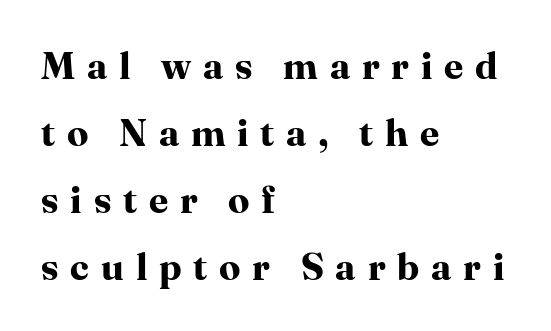
Q: Is the text bold? A: Yes.
Q: Is the text italic (slanted)? A: No, it is upright.
Q: Is the typeface a serif or a sans-serif typeface? A: Serif.
Q: Is the text underlined? A: No.
Q: How is the paragraph aligned? A: Left-aligned.
Q: Is the spacing between letters normal or unusually wide? A: Unusually wide.
Q: Width (condensed, normal, or wide)? A: Normal.
Q: Stroke contrast? A: High.
Q: x-height? A: Medium.
Q: Monospaced? A: No.
